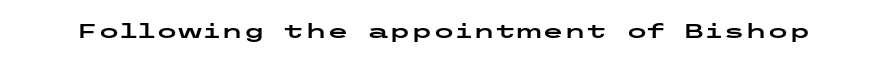
The image shows 20 px text type, upright; set normal letter spacing, not underlined.
